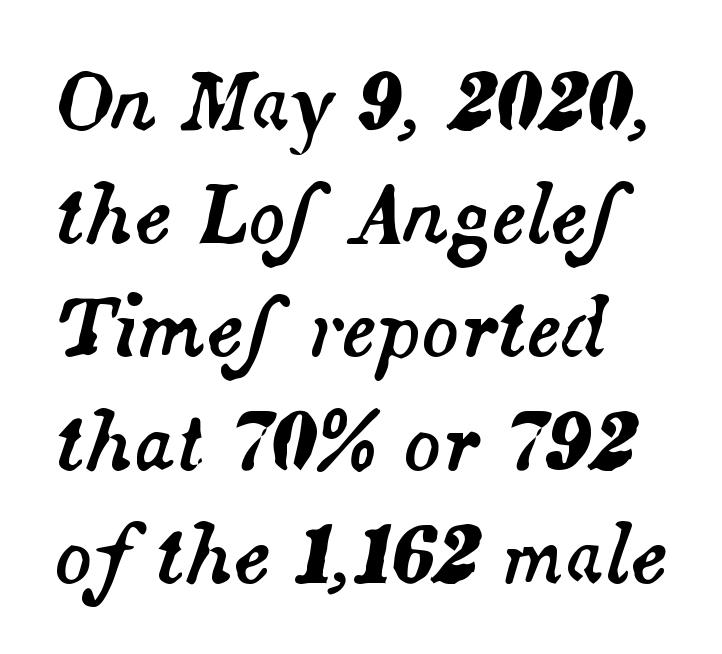
Regarding leading, the lines here are spaced in the standard way. Is this a fixed-width face? No — the glyphs have proportional, varying widths. There is no visible air inserted between adjacent glyphs. The baseline area is clear. The passage shown leans; its letterforms are oblique.
